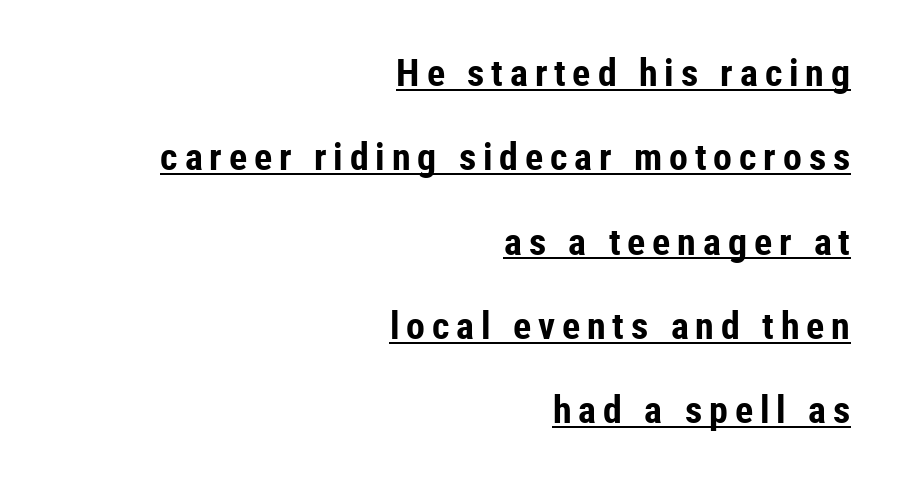
{"serif": "no", "italic": "no", "bold": "yes", "weight": "bold", "width": "condensed", "stroke_contrast": "low", "x_height": "medium", "monospaced": "no", "underline": "yes", "align": "right", "line_spacing": "loose", "line_spacing_ratio": 2.22, "glyph_px": 38}
